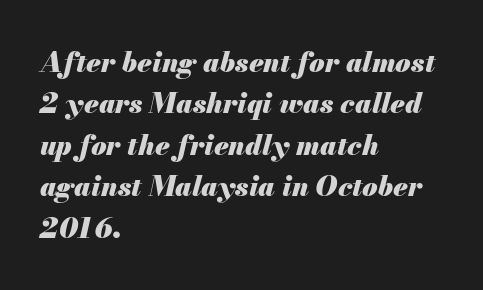
How are the letters spaced? Ordinarily, with no added tracking. Each row of text sits above clean, open space. Is this a fixed-width face? No — the glyphs have proportional, varying widths. Is the block centered? No — it sits flush against the left margin. Is the type slanted? Yes — the strokes lean at a clear angle.
